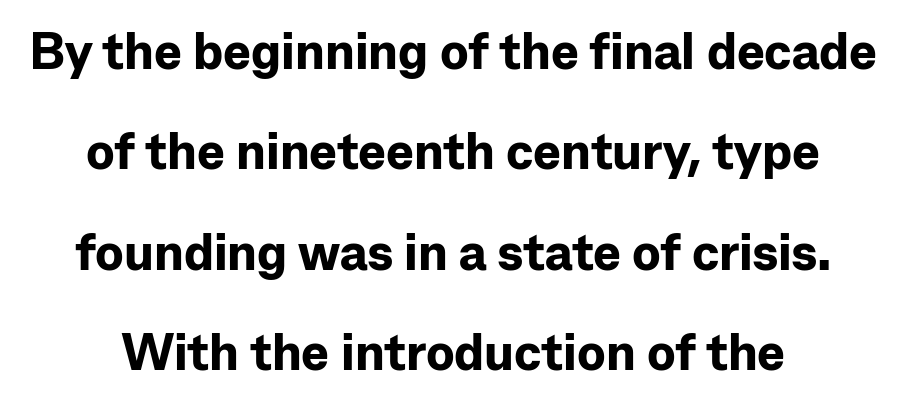
{"serif": "no", "italic": "no", "bold": "yes", "weight": "bold", "width": "normal", "stroke_contrast": "low", "x_height": "medium", "monospaced": "no", "underline": "no", "align": "center", "line_spacing": "loose", "line_spacing_ratio": 1.93, "letter_spacing": "normal", "letter_spacing_em": 0.0, "glyph_px": 52}
